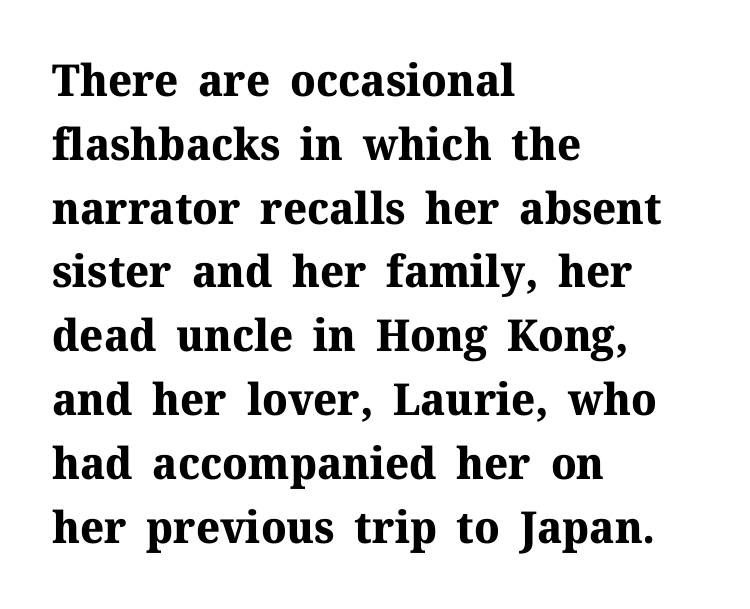
Q: Is the text bold? A: Yes.
Q: Is the text italic (slanted)? A: No, it is upright.
Q: Is the typeface a serif or a sans-serif typeface? A: Serif.
Q: Is the text underlined? A: No.
Q: How is the paragraph aligned? A: Left-aligned.
Q: Is the spacing between letters normal or unusually wide? A: Normal.
Q: Is the spacing between lines tight, normal or loose? A: Normal.
Q: Width (condensed, normal, or wide)? A: Normal.
Q: Stroke contrast? A: Medium.
Q: x-height? A: Medium.
Q: Monospaced? A: No.
